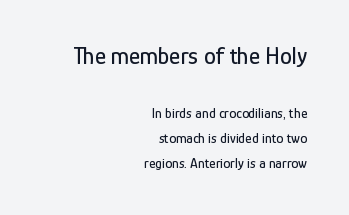
{"italic": "no", "underline": "no", "align": "right", "line_spacing_ratio": 1.81, "letter_spacing": "normal", "letter_spacing_em": 0.0, "larger_block": "first", "size_ratio": 1.71, "glyph_px": 24}
